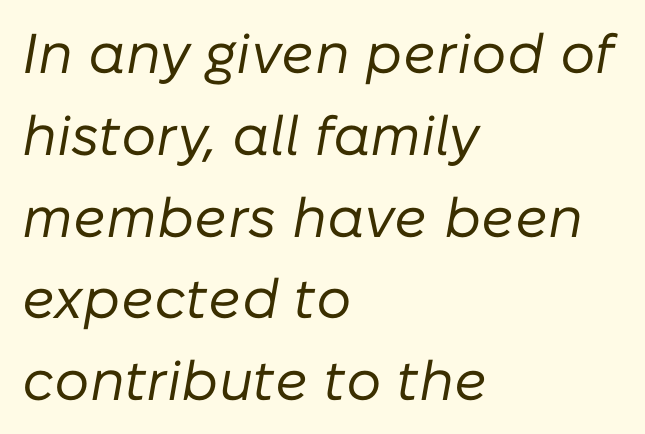
Q: Is the text bold? A: No.
Q: Is the text italic (slanted)? A: Yes, it leans right by about 10 degrees.
Q: Is the text underlined? A: No.
Q: How is the paragraph aligned? A: Left-aligned.
Q: Is the spacing between letters normal or unusually wide? A: Normal.
Q: Is the spacing between lines tight, normal or loose? A: Normal.
Q: Width (condensed, normal, or wide)? A: Normal.
Q: Stroke contrast? A: Low.
Q: x-height? A: Medium.
Q: Monospaced? A: No.
